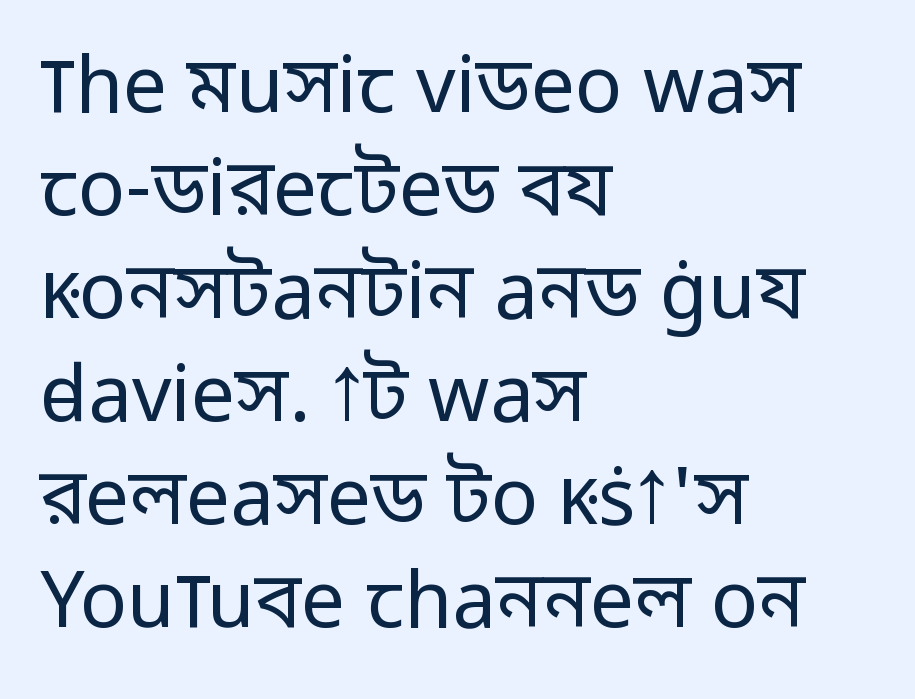
Q: Is the text bold? A: No.
Q: Is the text italic (slanted)? A: No, it is upright.
Q: Is the typeface a serif or a sans-serif typeface? A: Sans-serif.
Q: Is the text underlined? A: No.
Q: How is the paragraph aligned? A: Left-aligned.
Q: Is the spacing between letters normal or unusually wide? A: Normal.
Q: Is the spacing between lines tight, normal or loose? A: Normal.
Q: Width (condensed, normal, or wide)? A: Normal.
Q: Stroke contrast? A: Low.
Q: x-height? A: Medium.
Q: Monospaced? A: No.
